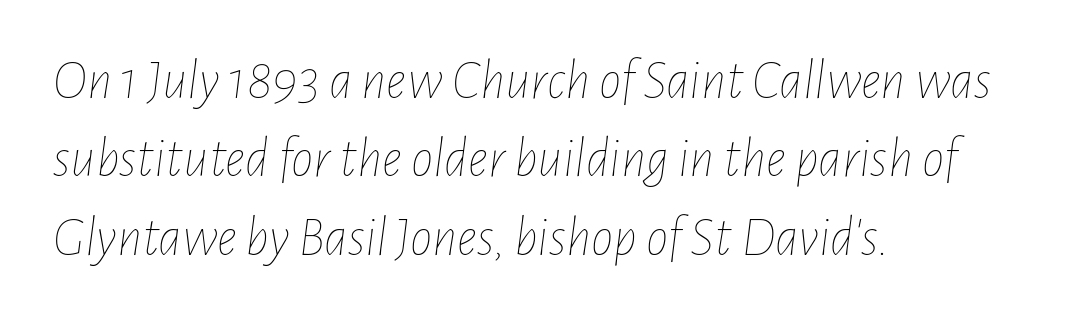
{"italic": "yes", "lean": "right", "slant_degrees": 7, "bold": "no", "weight": "thin", "width": "condensed", "stroke_contrast": "low", "x_height": "medium", "monospaced": "no", "underline": "no", "align": "left", "line_spacing": "normal", "line_spacing_ratio": 1.4, "letter_spacing": "normal", "letter_spacing_em": 0.0, "glyph_px": 56}
